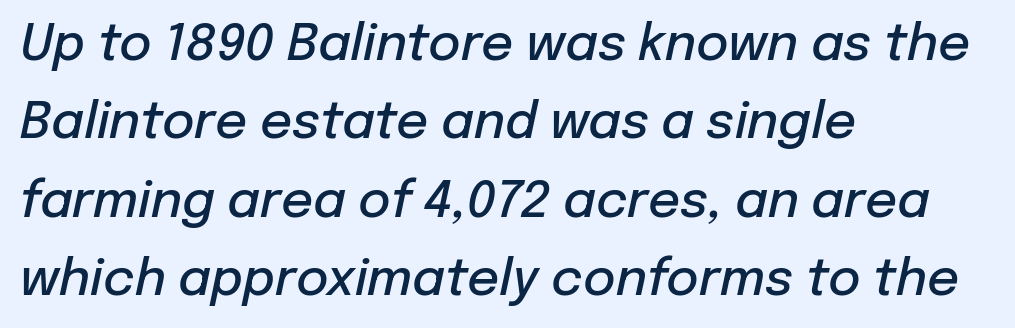
Q: Is the text bold? A: Semi-bold.
Q: Is the text italic (slanted)? A: Yes, it leans right by about 12 degrees.
Q: Is the text underlined? A: No.
Q: How is the paragraph aligned? A: Left-aligned.
Q: Is the spacing between letters normal or unusually wide? A: Normal.
Q: Is the spacing between lines tight, normal or loose? A: Normal.
Q: Width (condensed, normal, or wide)? A: Normal.
Q: Stroke contrast? A: Low.
Q: x-height? A: Medium.
Q: Monospaced? A: No.
